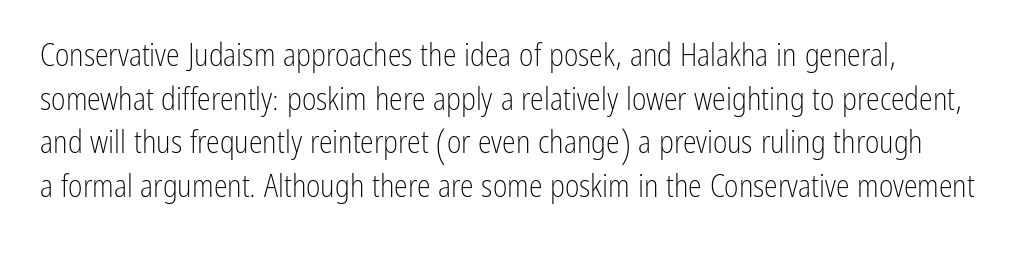
{"serif": "no", "italic": "no", "bold": "no", "weight": "light", "width": "condensed", "stroke_contrast": "low", "x_height": "medium", "monospaced": "no", "underline": "no", "align": "left", "line_spacing": "normal", "line_spacing_ratio": 1.41, "letter_spacing": "normal", "letter_spacing_em": 0.0, "glyph_px": 31}
